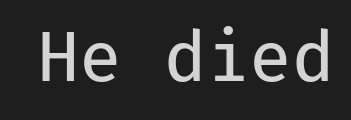
The image shows 69 px regular-weight sans-serif type, upright, monospaced; set normal letter spacing, not underlined; low stroke contrast and a medium x-height.
